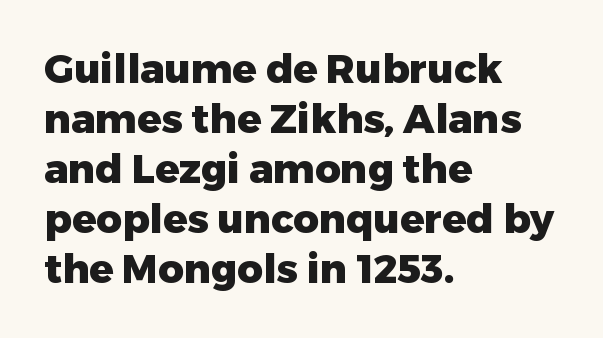
{"serif": "no", "italic": "no", "bold": "yes", "weight": "heavy", "width": "normal", "stroke_contrast": "low", "x_height": "medium", "monospaced": "no", "underline": "no", "align": "left", "line_spacing": "normal", "line_spacing_ratio": 1.25, "letter_spacing": "normal", "letter_spacing_em": 0.0, "glyph_px": 40}
